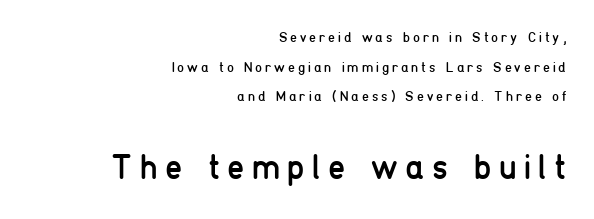
{"serif": "no", "italic": "no", "bold": "no", "weight": "regular", "width": "condensed", "stroke_contrast": "low", "x_height": "medium", "monospaced": "no", "underline": "no", "align": "right", "line_spacing": "loose", "line_spacing_ratio": 2.12, "letter_spacing": "wide", "letter_spacing_em": 0.21, "larger_block": "second", "size_ratio": 2.5, "glyph_px": 35}
